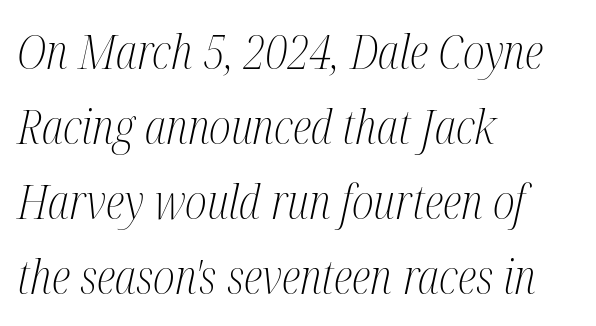
The image shows 48 px light, condensed serif type, italic (leaning right); set left-aligned, normal line spacing (1.56x), normal letter spacing, not underlined; medium stroke contrast and a medium x-height.
